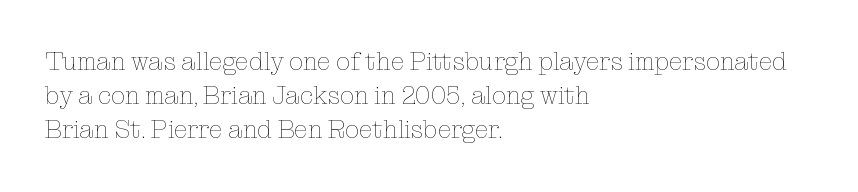
Q: Is the text bold? A: No.
Q: Is the text italic (slanted)? A: No, it is upright.
Q: Is the text underlined? A: No.
Q: How is the paragraph aligned? A: Left-aligned.
Q: Is the spacing between letters normal or unusually wide? A: Normal.
Q: Is the spacing between lines tight, normal or loose? A: Normal.
